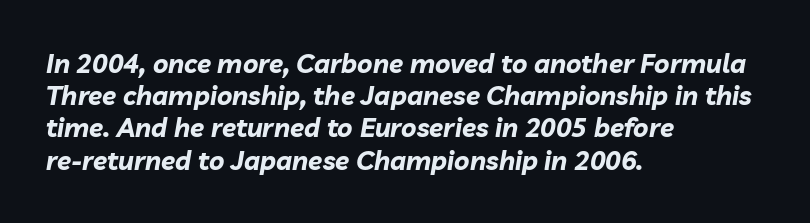
The specimen reads as italic at a glance. The string is rendered with underlining switched off. Tracking here is standard; glyphs follow each other at the usual distance. Notice how the passage keeps a crisp vertical edge on the left only.
